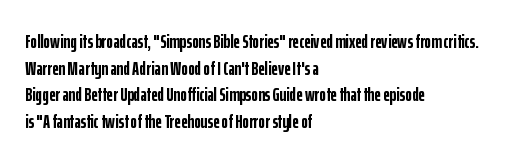
The image shows 20 px bold type, upright; set left-aligned, normal line spacing (1.33x), normal letter spacing, not underlined.
